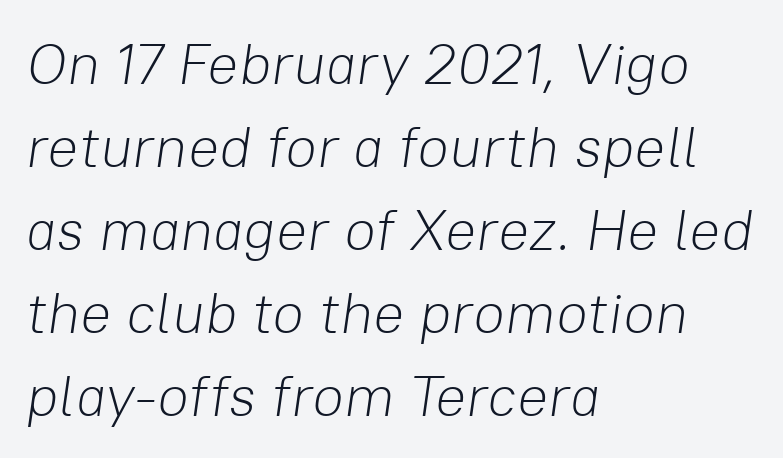
{"italic": "yes", "lean": "right", "slant_degrees": 8, "bold": "no", "weight": "light", "width": "normal", "stroke_contrast": "low", "x_height": "medium", "monospaced": "no", "underline": "no", "align": "left", "line_spacing": "normal", "line_spacing_ratio": 1.43, "letter_spacing": "normal", "letter_spacing_em": 0.0, "glyph_px": 58}
